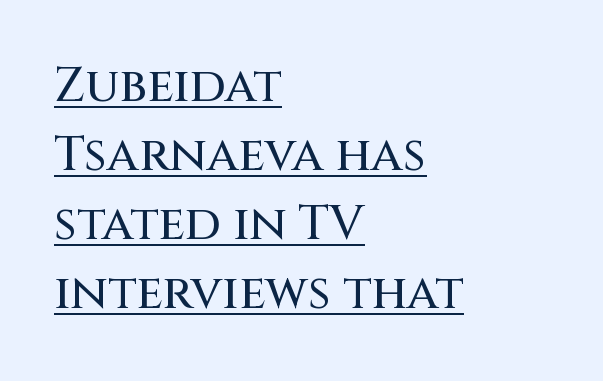
{"serif": "no", "italic": "no", "width": "normal", "stroke_contrast": "medium", "x_height": "large", "monospaced": "no", "underline": "yes", "align": "left", "line_spacing": "normal", "line_spacing_ratio": 1.44, "letter_spacing": "normal", "letter_spacing_em": 0.0, "glyph_px": 48}
